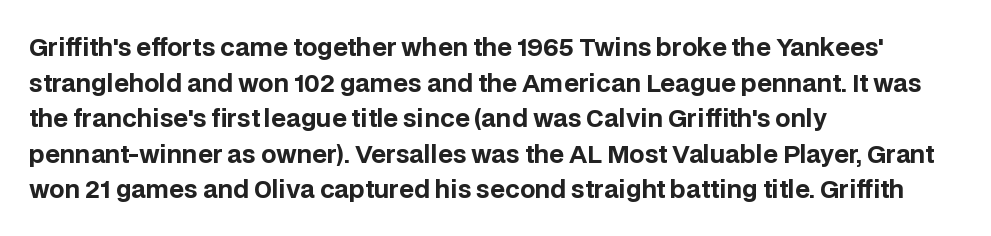
Its strokes are broad and dark, the hallmark of bold type. Short and long lines alike share a common starting point at left. Reading down the column, the eye jumps a familiar distance to each next line. Bare-footed words on every line.
